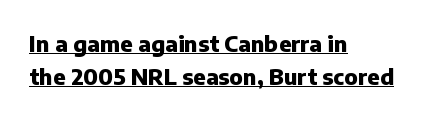
{"italic": "no", "bold": "yes", "underline": "yes", "align": "left", "line_spacing": "normal", "line_spacing_ratio": 1.49, "letter_spacing": "normal", "letter_spacing_em": 0.0, "glyph_px": 22}
